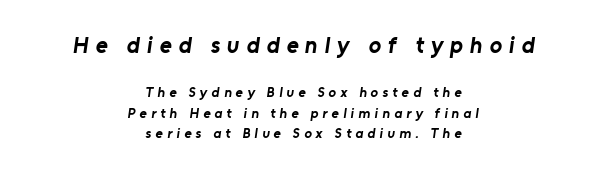
Note: larger setting up top, smaller setting below. Words appear elongated and porous because spacing is wide. These lines are centered, leaving both edges ragged. A full-strength bold gives these letters their thick strokes.
